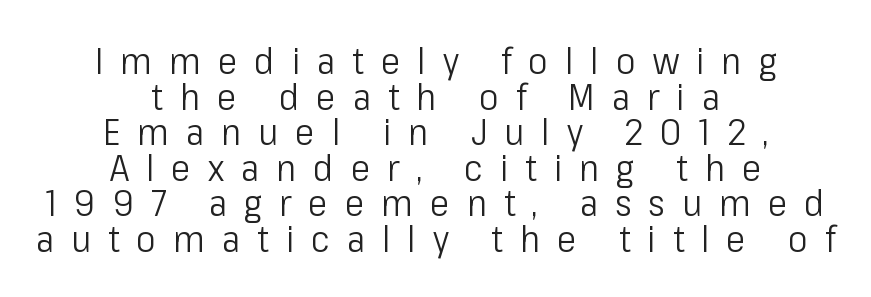
Is the type heavy? It reads as light-to-regular instead. Does the type have serifs? No, each stem ends abruptly. Style check: upright. Spacing between characters has been opened up far beyond the box default. Plain, unruled lines of type. This sample has the flowing, uneven cadence of proportional lettering.
